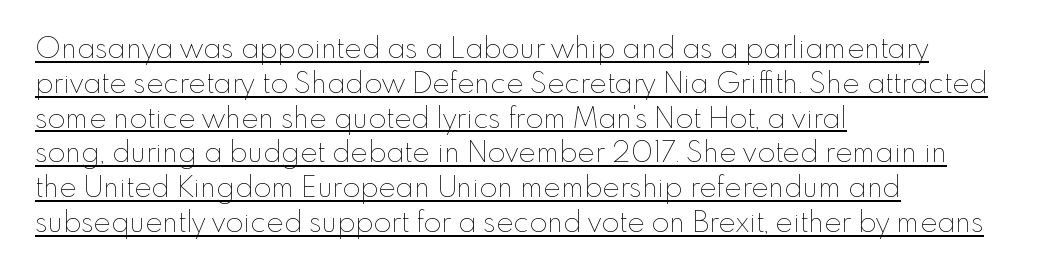
The typesetter chose a ragged-right arrangement here. The lettering stays uniformly vertical, giving the passage a roman look. A typesetter would call this proportional, since set widths differ per character. Caption: lettering with a line underneath. The line texture is even and compact thanks to regular tracking.
